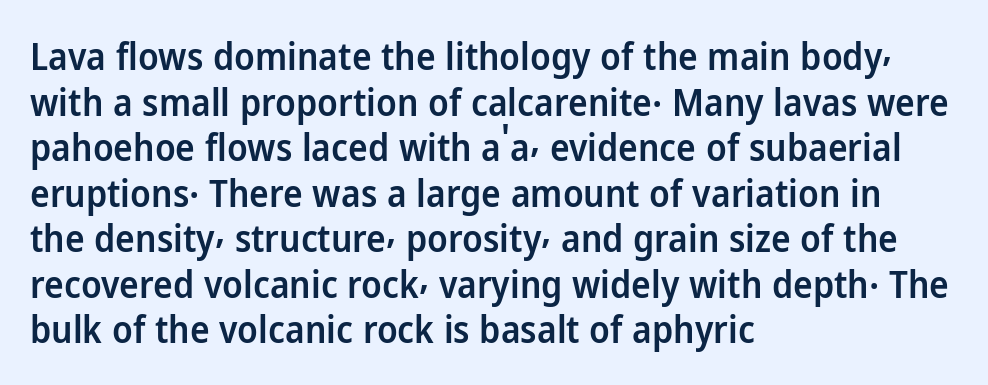
Q: Is the text bold? A: Semi-bold.
Q: Is the text italic (slanted)? A: No, it is upright.
Q: Is the typeface a serif or a sans-serif typeface? A: Sans-serif.
Q: Is the text underlined? A: No.
Q: How is the paragraph aligned? A: Left-aligned.
Q: Is the spacing between letters normal or unusually wide? A: Normal.
Q: Width (condensed, normal, or wide)? A: Normal.
Q: Stroke contrast? A: Low.
Q: x-height? A: Medium.
Q: Monospaced? A: No.
